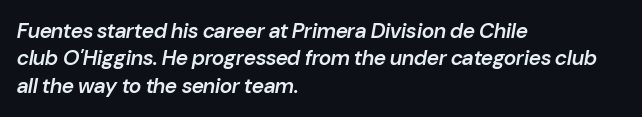
The image shows 21 px text type, italic (leaning right); set left-aligned, normal line spacing (1.3x), normal letter spacing, not underlined.
